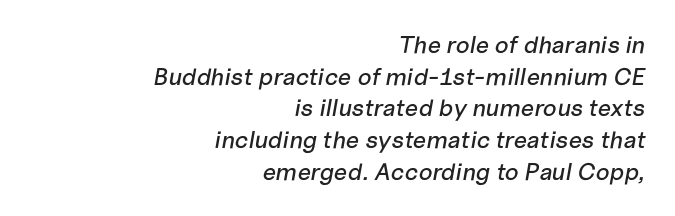
Is there much room between lines? A standard amount, neither cramped nor airy. Here the glyphs are tracked normally, forming tight word shapes. Compared with ordinary roman type, these characters are visibly tilted. Descender tails drop into unmarked territory. The paragraph has a hard right edge and a soft left edge.
